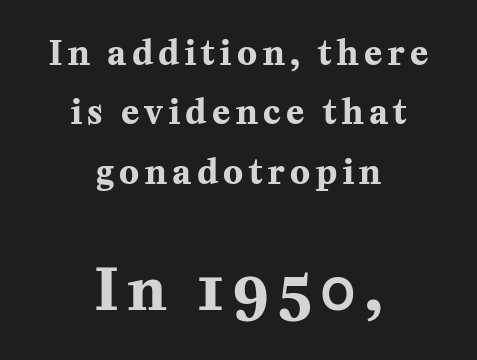
{"serif": "yes", "italic": "no", "bold": "yes", "weight": "bold", "width": "normal", "stroke_contrast": "medium", "x_height": "medium", "monospaced": "no", "underline": "no", "align": "center", "line_spacing_ratio": 1.8, "larger_block": "second", "size_ratio": 1.76, "glyph_px": 58}
